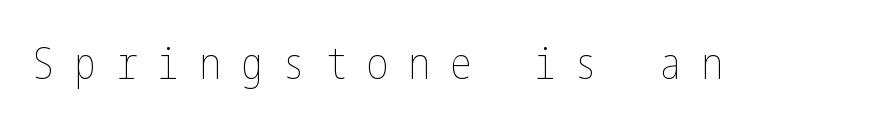
Unbolded letterforms with no extra heft. Underlining? Definitely not there. Posture: straight, roman, zero tilt. Tracking value appears strongly positive — letters spread wide.
